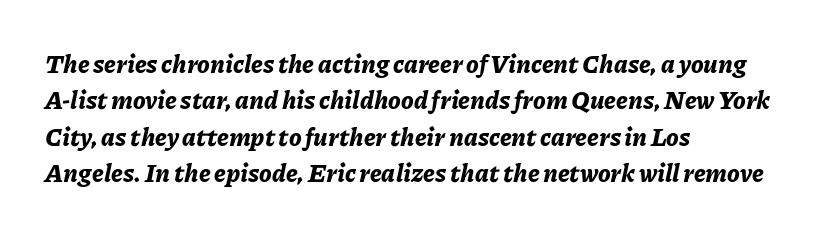
The image shows 25 px bold type, italic (leaning right); set left-aligned, normal line spacing (1.46x), normal letter spacing, not underlined.
